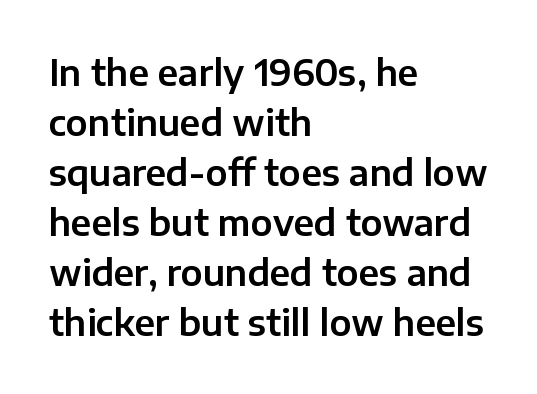
The image shows 35 px sans-serif type, upright; set left-aligned, normal line spacing (1.43x), normal letter spacing, not underlined; low stroke contrast and a medium x-height.
